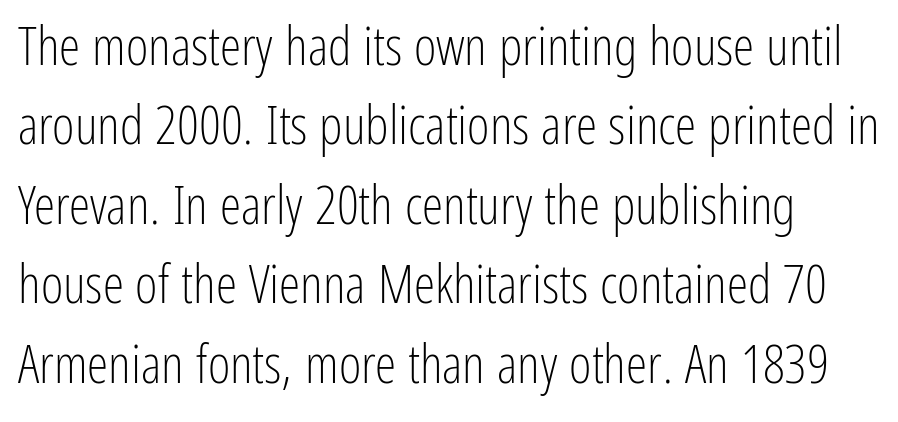
Is this a fixed-width face? No — the glyphs have proportional, varying widths. Look at the bottom of the vertical strokes: they stop flat, with no serifs. Heft: none added — not bold. Each new line begins a customary step beneath the previous one.
